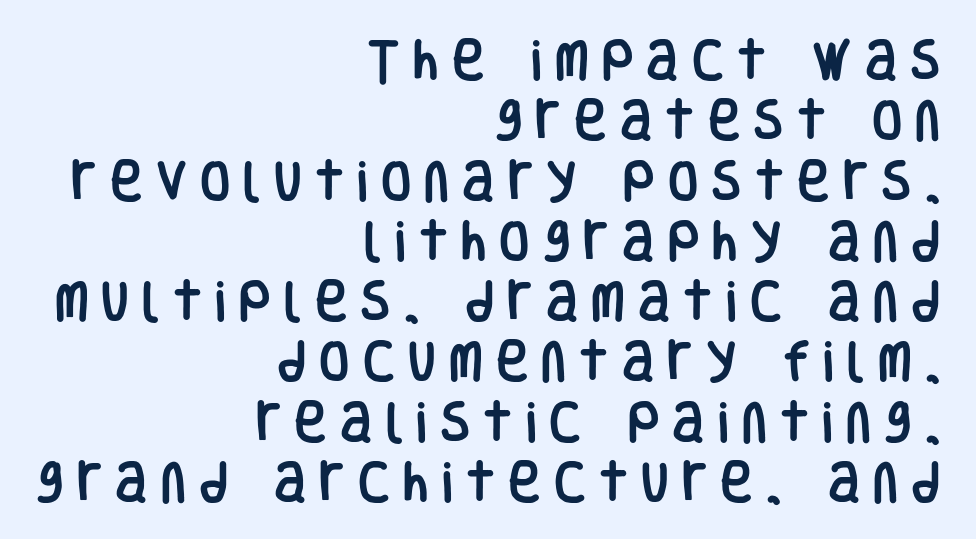
Q: Is the text italic (slanted)? A: No, it is upright.
Q: Is the typeface a serif or a sans-serif typeface? A: Sans-serif.
Q: Is the text underlined? A: No.
Q: How is the paragraph aligned? A: Right-aligned.
Q: Is the spacing between letters normal or unusually wide? A: Unusually wide.
Q: Is the spacing between lines tight, normal or loose? A: Normal.
Q: Width (condensed, normal, or wide)? A: Condensed.
Q: Stroke contrast? A: Low.
Q: x-height? A: Large.
Q: Monospaced? A: No.
